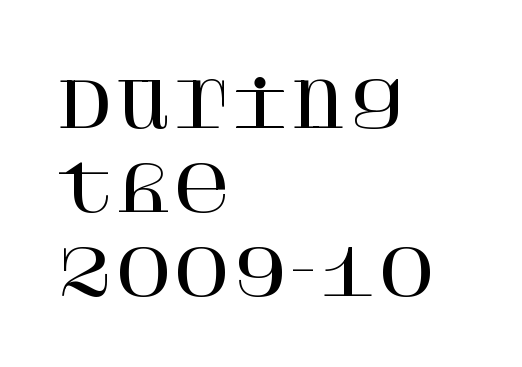
Q: Is the text italic (slanted)? A: No, it is upright.
Q: Is the typeface a serif or a sans-serif typeface? A: Serif.
Q: Is the text underlined? A: No.
Q: How is the paragraph aligned? A: Left-aligned.
Q: Is the spacing between letters normal or unusually wide? A: Normal.
Q: Is the spacing between lines tight, normal or loose? A: Normal.
Q: Width (condensed, normal, or wide)? A: Normal.
Q: Stroke contrast? A: High.
Q: x-height? A: Large.
